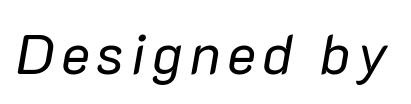
{"italic": "yes", "lean": "right", "slant_degrees": 10, "bold": "no", "weight": "regular", "width": "normal", "stroke_contrast": "low", "x_height": "medium", "monospaced": "no", "underline": "no", "glyph_px": 55}
